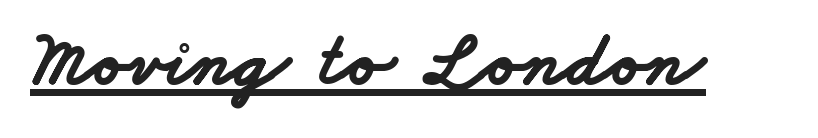
{"serif": "no", "bold": "yes", "weight": "bold", "width": "wide", "stroke_contrast": "low", "x_height": "small", "monospaced": "no", "underline": "yes", "letter_spacing": "normal", "letter_spacing_em": 0.0, "glyph_px": 77}
